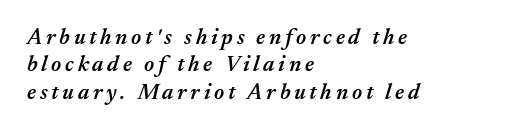
{"italic": "yes", "lean": "right", "slant_degrees": 17, "bold": "semi", "underline": "no", "align": "left", "line_spacing_ratio": 1.24, "glyph_px": 22}
